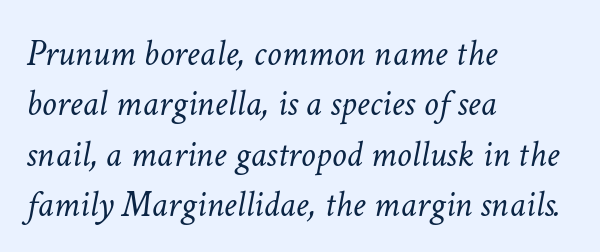
{"italic": "yes", "lean": "right", "slant_degrees": 11, "bold": "no", "weight": "light", "width": "normal", "stroke_contrast": "low", "x_height": "medium", "monospaced": "no", "underline": "no", "align": "left", "line_spacing": "normal", "line_spacing_ratio": 1.36, "letter_spacing": "normal", "letter_spacing_em": 0.0, "glyph_px": 37}
